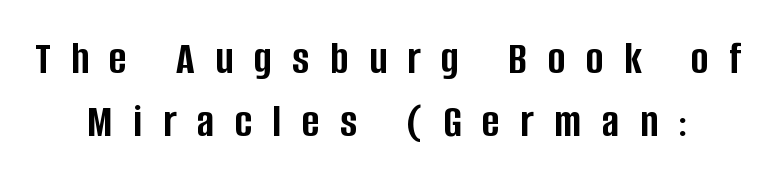
{"serif": "no", "italic": "no", "bold": "yes", "weight": "semibold", "width": "condensed", "stroke_contrast": "low", "x_height": "large", "monospaced": "no", "underline": "no", "line_spacing": "normal", "line_spacing_ratio": 1.33, "letter_spacing": "wide", "letter_spacing_em": 0.44, "glyph_px": 47}
